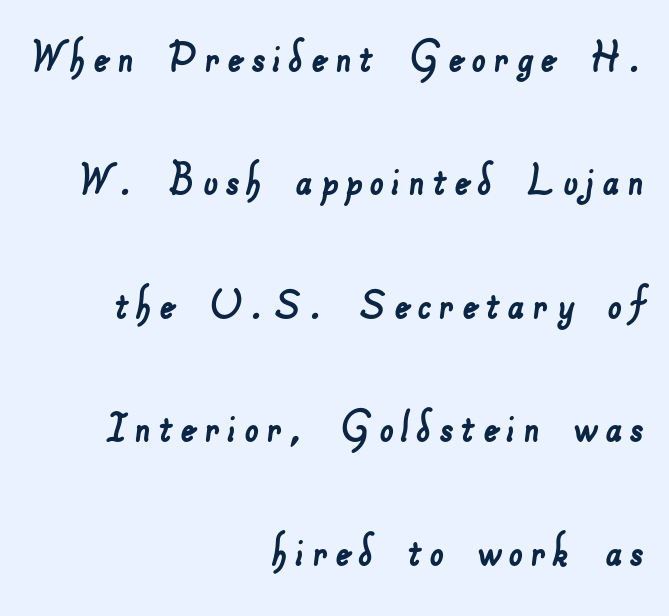
Q: Is the typeface a serif or a sans-serif typeface? A: Sans-serif.
Q: Is the text underlined? A: No.
Q: How is the paragraph aligned? A: Right-aligned.
Q: Is the spacing between lines tight, normal or loose? A: Loose.
Q: Width (condensed, normal, or wide)? A: Normal.
Q: Stroke contrast? A: Low.
Q: x-height? A: Small.
Q: Monospaced? A: No.
